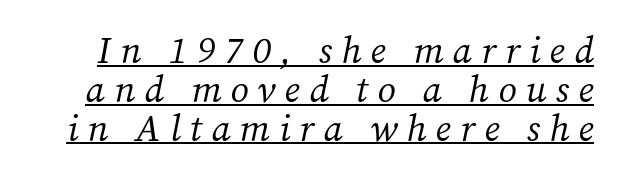
Q: Is the text bold? A: No.
Q: Is the text italic (slanted)? A: Yes, it leans right by about 12 degrees.
Q: Is the typeface a serif or a sans-serif typeface? A: Serif.
Q: Is the text underlined? A: Yes.
Q: Is the spacing between letters normal or unusually wide? A: Unusually wide.
Q: Is the spacing between lines tight, normal or loose? A: Tight.
Q: Width (condensed, normal, or wide)? A: Normal.
Q: Stroke contrast? A: Medium.
Q: x-height? A: Medium.
Q: Monospaced? A: No.
